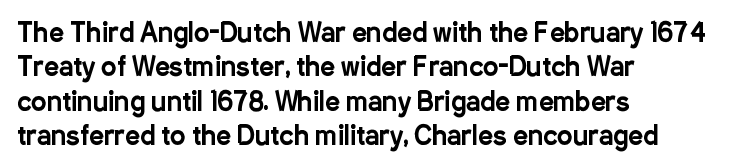
Q: Is the text italic (slanted)? A: No, it is upright.
Q: Is the text underlined? A: No.
Q: How is the paragraph aligned? A: Left-aligned.
Q: Is the spacing between letters normal or unusually wide? A: Normal.
Q: Is the spacing between lines tight, normal or loose? A: Normal.
